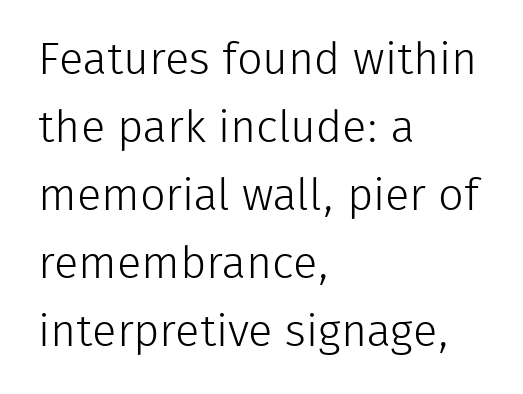
Q: Is the text bold? A: No.
Q: Is the text italic (slanted)? A: No, it is upright.
Q: Is the typeface a serif or a sans-serif typeface? A: Sans-serif.
Q: Is the text underlined? A: No.
Q: How is the paragraph aligned? A: Left-aligned.
Q: Is the spacing between letters normal or unusually wide? A: Normal.
Q: Is the spacing between lines tight, normal or loose? A: Normal.
Q: Width (condensed, normal, or wide)? A: Normal.
Q: Stroke contrast? A: Low.
Q: x-height? A: Medium.
Q: Monospaced? A: No.
